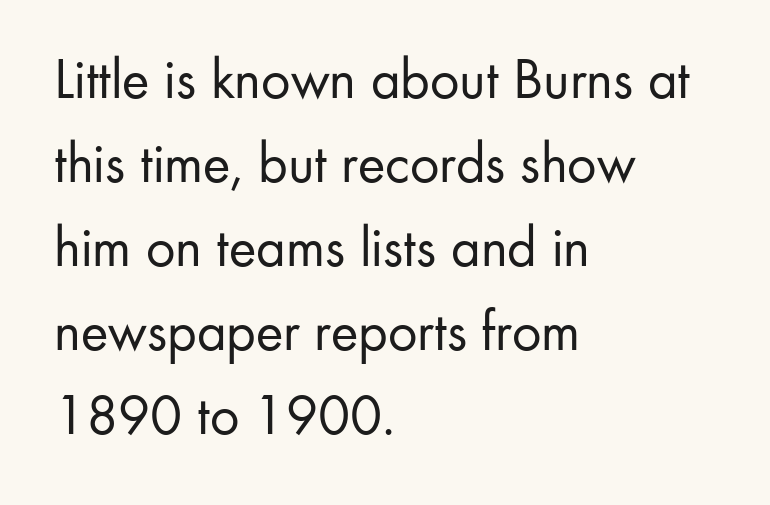
The image shows 58 px regular-weight sans-serif type, upright; set left-aligned, normal line spacing (1.45x), normal letter spacing, not underlined; low stroke contrast and a small x-height.
